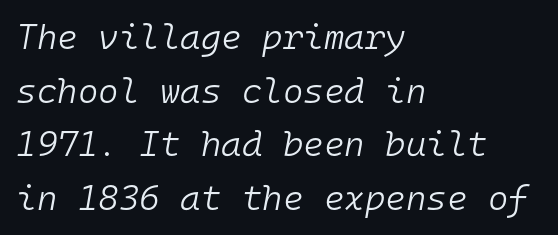
Q: Is the text bold? A: No.
Q: Is the text italic (slanted)? A: Yes, it leans right by about 10 degrees.
Q: Is the text underlined? A: No.
Q: How is the paragraph aligned? A: Left-aligned.
Q: Is the spacing between letters normal or unusually wide? A: Normal.
Q: Is the spacing between lines tight, normal or loose? A: Normal.
Q: Width (condensed, normal, or wide)? A: Normal.
Q: Stroke contrast? A: Low.
Q: x-height? A: Medium.
Q: Monospaced? A: Yes.
